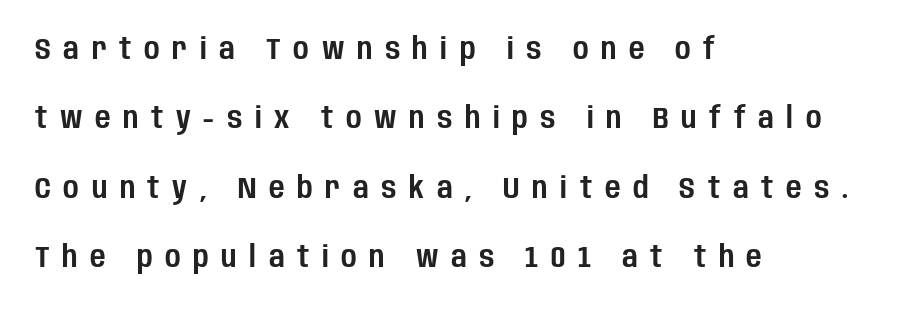
Q: Is the text italic (slanted)? A: No, it is upright.
Q: Is the typeface a serif or a sans-serif typeface? A: Sans-serif.
Q: Is the text underlined? A: No.
Q: How is the paragraph aligned? A: Left-aligned.
Q: Is the spacing between letters normal or unusually wide? A: Unusually wide.
Q: Is the spacing between lines tight, normal or loose? A: Loose.
Q: Width (condensed, normal, or wide)? A: Condensed.
Q: Stroke contrast? A: Low.
Q: x-height? A: Large.
Q: Monospaced? A: No.
